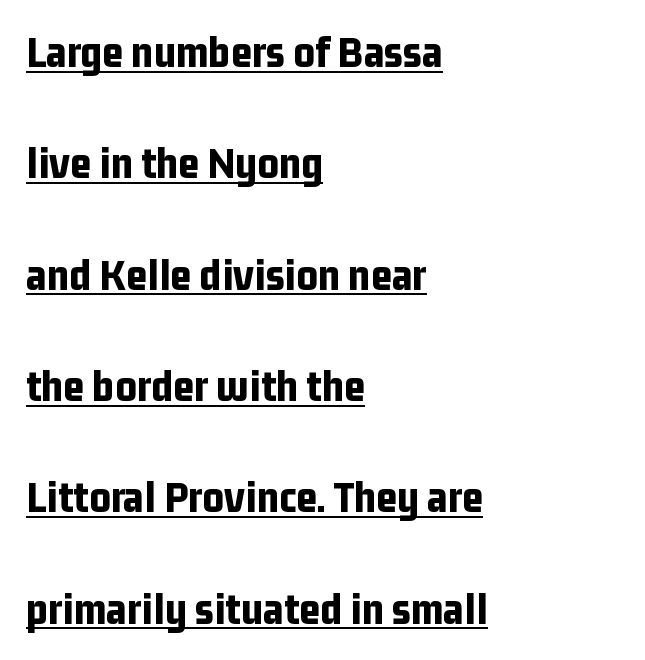
{"serif": "no", "italic": "no", "bold": "yes", "weight": "bold", "width": "condensed", "stroke_contrast": "low", "x_height": "medium", "monospaced": "no", "underline": "yes", "align": "left", "line_spacing": "loose", "line_spacing_ratio": 2.42, "letter_spacing": "normal", "letter_spacing_em": 0.0, "glyph_px": 46}
